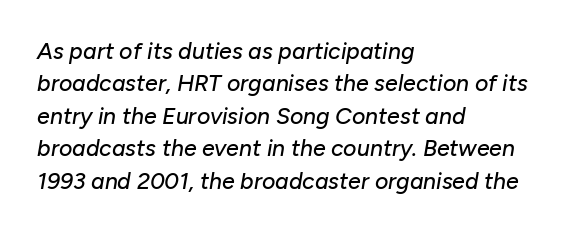
The image shows 23 px text type, italic (leaning right); set left-aligned, normal line spacing (1.41x), normal letter spacing, not underlined.
